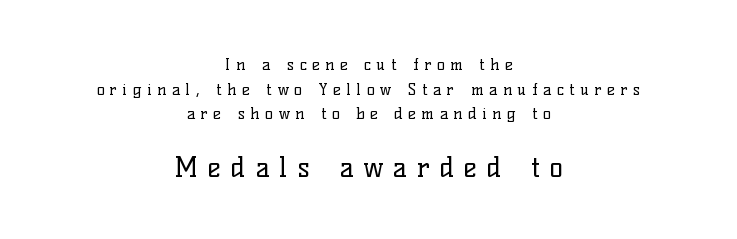
Q: Is the text bold? A: No.
Q: Is the text italic (slanted)? A: No, it is upright.
Q: Is the typeface a serif or a sans-serif typeface? A: Serif.
Q: Is the text underlined? A: No.
Q: How is the paragraph aligned? A: Centered.
Q: Is the spacing between letters normal or unusually wide? A: Unusually wide.
Q: Is the spacing between lines tight, normal or loose? A: Normal.
Q: Which block of text is set in a larger size, the first (top) or the second (bottom)? A: The second (bottom) one.
Q: Width (condensed, normal, or wide)? A: Normal.
Q: Stroke contrast? A: Low.
Q: x-height? A: Medium.
Q: Monospaced? A: No.
